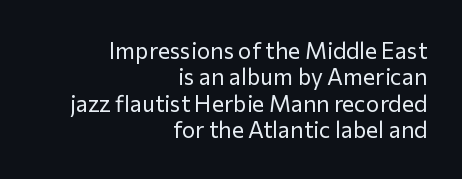
Q: Is the text bold? A: No.
Q: Is the text italic (slanted)? A: No, it is upright.
Q: Is the text underlined? A: No.
Q: How is the paragraph aligned? A: Right-aligned.
Q: Is the spacing between letters normal or unusually wide? A: Normal.
Q: Is the spacing between lines tight, normal or loose? A: Tight.
